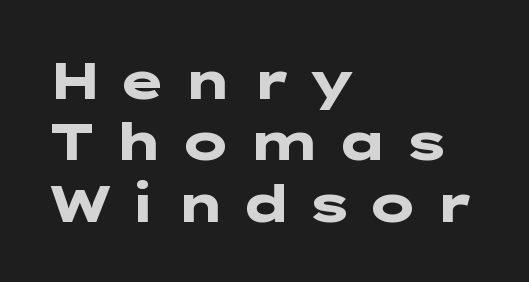
The image shows 52 px heavy, wide sans-serif type, upright; set left-aligned, line spacing 1.18x, unusually wide letter spacing (+0.27 em), not underlined; low stroke contrast and a medium x-height.
